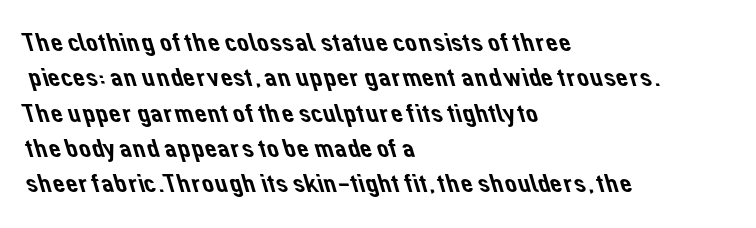
Q: Is the text underlined? A: No.
Q: How is the paragraph aligned? A: Left-aligned.
Q: Is the spacing between letters normal or unusually wide? A: Normal.
Q: Is the spacing between lines tight, normal or loose? A: Normal.
